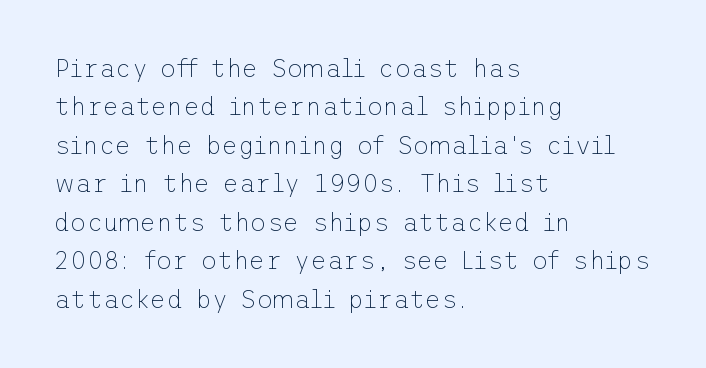
The image shows 25 px text type, upright; set left-aligned, normal line spacing (1.54x), normal letter spacing, not underlined.
